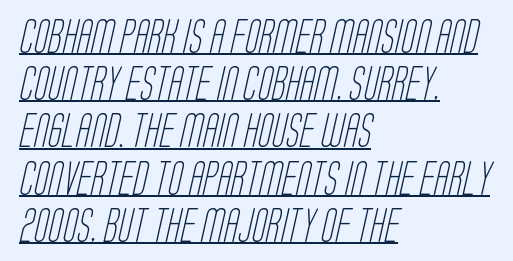
Check where the strokes stop: nothing finishes them off — pure sans. Stroke thickness stays within the range of a standard reading face or lighter. Summary of vertical rhythm: regular, with standard interline spacing. Looks like regular typesetting: each glyph gets only the width it needs.
